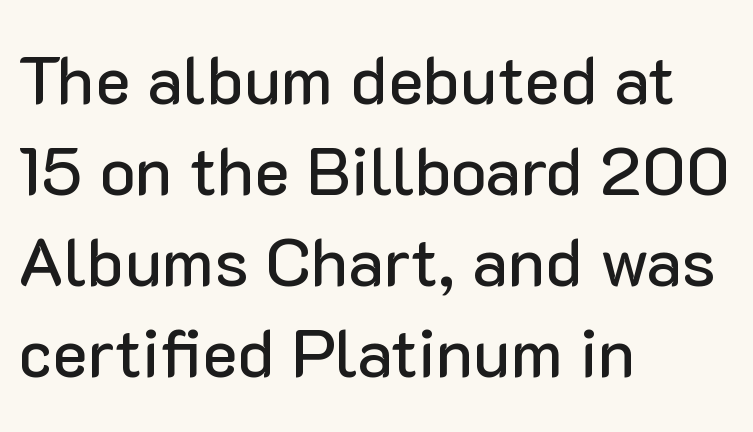
Note: no serifs on the glyphs. The space directly below the letters is spotless. Varying glyph widths throughout — classic text-font behaviour. Leading: standard.
